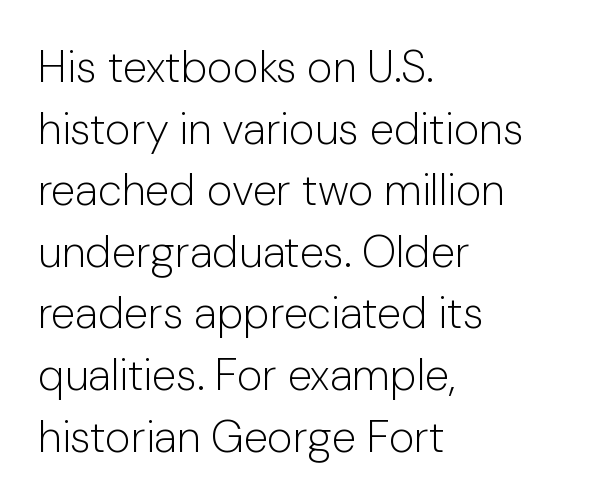
{"serif": "no", "italic": "no", "bold": "no", "weight": "light", "width": "normal", "stroke_contrast": "low", "x_height": "medium", "monospaced": "no", "underline": "no", "align": "left", "line_spacing": "normal", "line_spacing_ratio": 1.4, "letter_spacing": "normal", "letter_spacing_em": 0.0, "glyph_px": 44}
